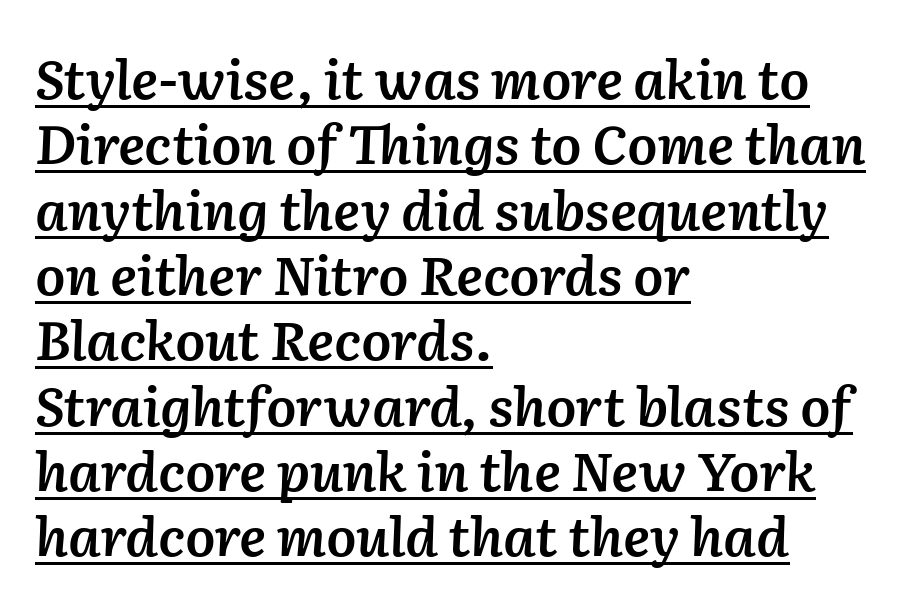
Q: Is the text bold? A: Semi-bold.
Q: Is the text italic (slanted)? A: Yes, it leans right by about 2 degrees.
Q: Is the text underlined? A: Yes.
Q: How is the paragraph aligned? A: Left-aligned.
Q: Is the spacing between letters normal or unusually wide? A: Normal.
Q: Width (condensed, normal, or wide)? A: Normal.
Q: Stroke contrast? A: Low.
Q: x-height? A: Medium.
Q: Monospaced? A: No.
